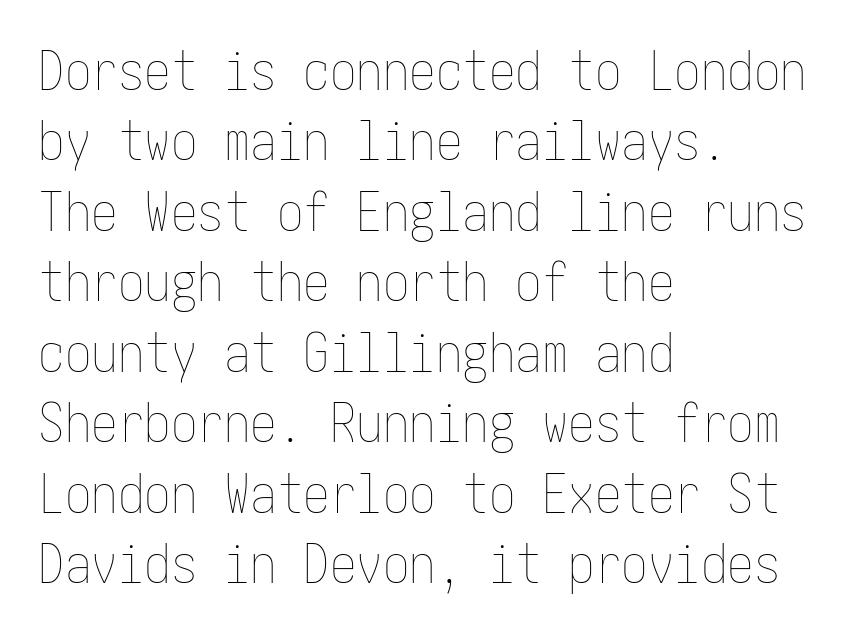
Q: Is the text bold? A: No.
Q: Is the text italic (slanted)? A: No, it is upright.
Q: Is the text underlined? A: No.
Q: How is the paragraph aligned? A: Left-aligned.
Q: Is the spacing between letters normal or unusually wide? A: Normal.
Q: Is the spacing between lines tight, normal or loose? A: Normal.
Q: Width (condensed, normal, or wide)? A: Condensed.
Q: Stroke contrast? A: Low.
Q: x-height? A: Medium.
